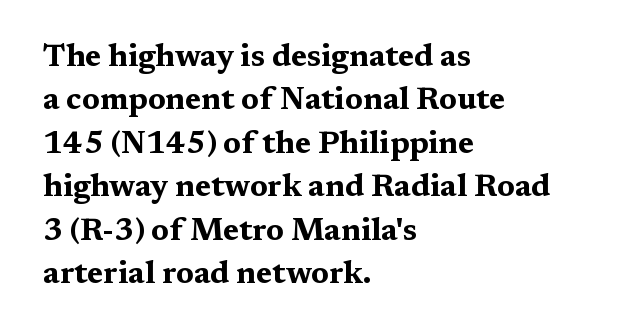
The passage shown is typed in a proportional face where columns would drift. This rendering leaves character spacing at its baseline value. Notice how the stems are strictly vertical — no italics here. Font category for this specimen: serif. The rendering uses a bold face; every stroke is thick and dark.
